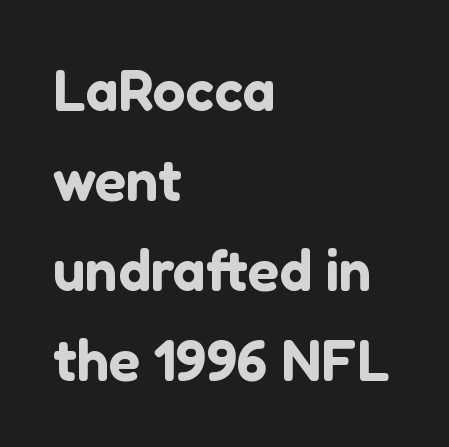
Q: Is the text italic (slanted)? A: No, it is upright.
Q: Is the typeface a serif or a sans-serif typeface? A: Sans-serif.
Q: Is the text underlined? A: No.
Q: How is the paragraph aligned? A: Left-aligned.
Q: Is the spacing between letters normal or unusually wide? A: Normal.
Q: Is the spacing between lines tight, normal or loose? A: Normal.
Q: Width (condensed, normal, or wide)? A: Normal.
Q: Stroke contrast? A: Low.
Q: x-height? A: Medium.
Q: Monospaced? A: No.
